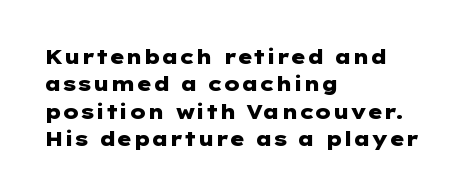
Q: Is the text bold? A: Yes.
Q: Is the text italic (slanted)? A: No, it is upright.
Q: Is the text underlined? A: No.
Q: How is the paragraph aligned? A: Left-aligned.
Q: Is the spacing between letters normal or unusually wide? A: Normal.
Q: Is the spacing between lines tight, normal or loose? A: Normal.
